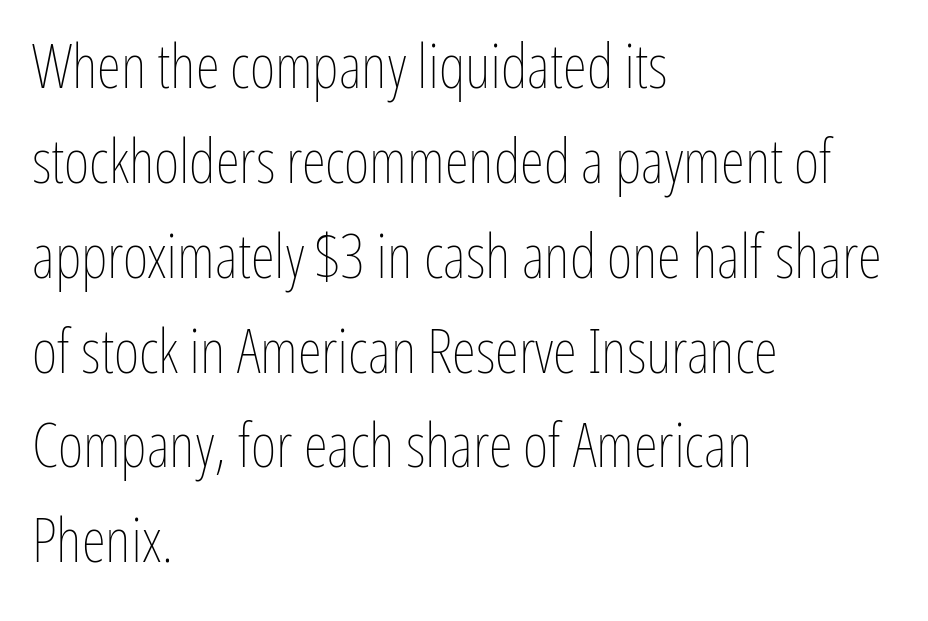
The image shows 62 px thin, condensed type, upright; set left-aligned, normal line spacing (1.53x), normal letter spacing, not underlined; low stroke contrast and a medium x-height.
